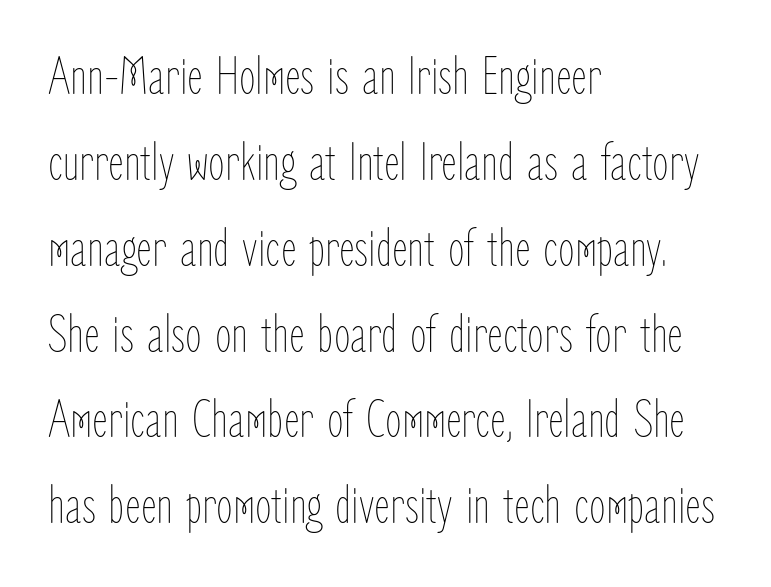
{"italic": "no", "bold": "no", "weight": "thin", "width": "condensed", "stroke_contrast": "low", "x_height": "medium", "monospaced": "no", "underline": "no", "align": "left", "line_spacing": "normal", "line_spacing_ratio": 1.59, "letter_spacing": "normal", "letter_spacing_em": 0.0, "glyph_px": 54}
